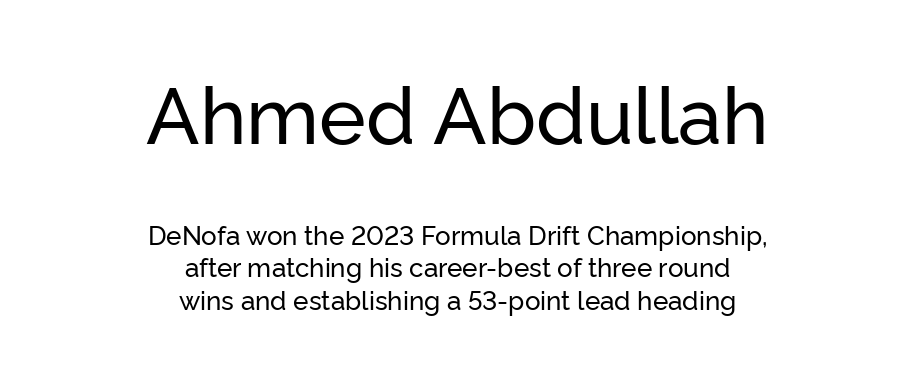
{"serif": "no", "italic": "no", "width": "normal", "stroke_contrast": "low", "x_height": "medium", "monospaced": "no", "underline": "no", "align": "center", "line_spacing_ratio": 1.24, "letter_spacing": "normal", "letter_spacing_em": 0.0, "larger_block": "first", "size_ratio": 3.04, "glyph_px": 79}
